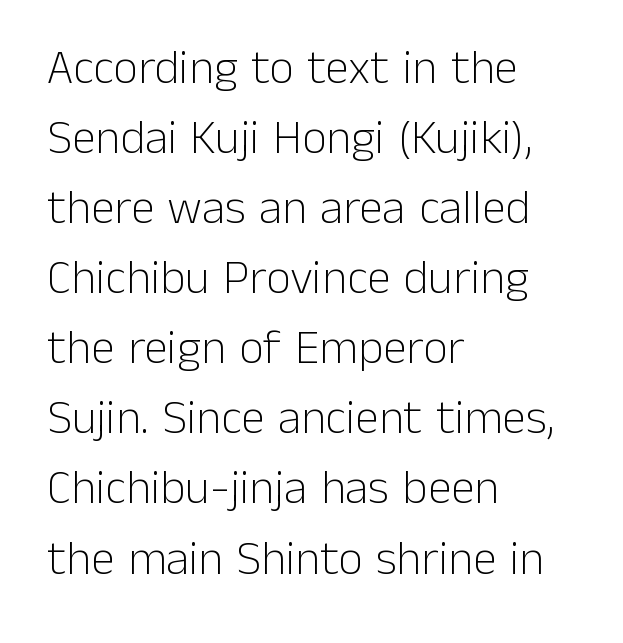
Q: Is the text bold? A: No.
Q: Is the text italic (slanted)? A: No, it is upright.
Q: Is the typeface a serif or a sans-serif typeface? A: Sans-serif.
Q: Is the text underlined? A: No.
Q: How is the paragraph aligned? A: Left-aligned.
Q: Is the spacing between letters normal or unusually wide? A: Normal.
Q: Is the spacing between lines tight, normal or loose? A: Normal.
Q: Width (condensed, normal, or wide)? A: Normal.
Q: Stroke contrast? A: Low.
Q: x-height? A: Medium.
Q: Monospaced? A: No.
